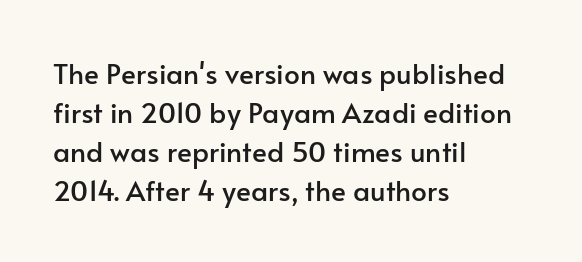
Q: Is the text italic (slanted)? A: No, it is upright.
Q: Is the typeface a serif or a sans-serif typeface? A: Sans-serif.
Q: Is the text underlined? A: No.
Q: How is the paragraph aligned? A: Left-aligned.
Q: Is the spacing between letters normal or unusually wide? A: Normal.
Q: Is the spacing between lines tight, normal or loose? A: Normal.
Q: Width (condensed, normal, or wide)? A: Normal.
Q: Stroke contrast? A: Low.
Q: x-height? A: Small.
Q: Monospaced? A: No.
